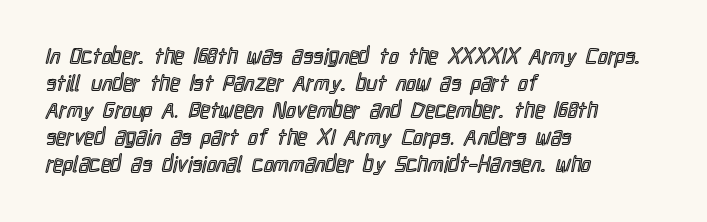
The image shows 22 px text type; set left-aligned, line spacing 1.23x, normal letter spacing, not underlined.
